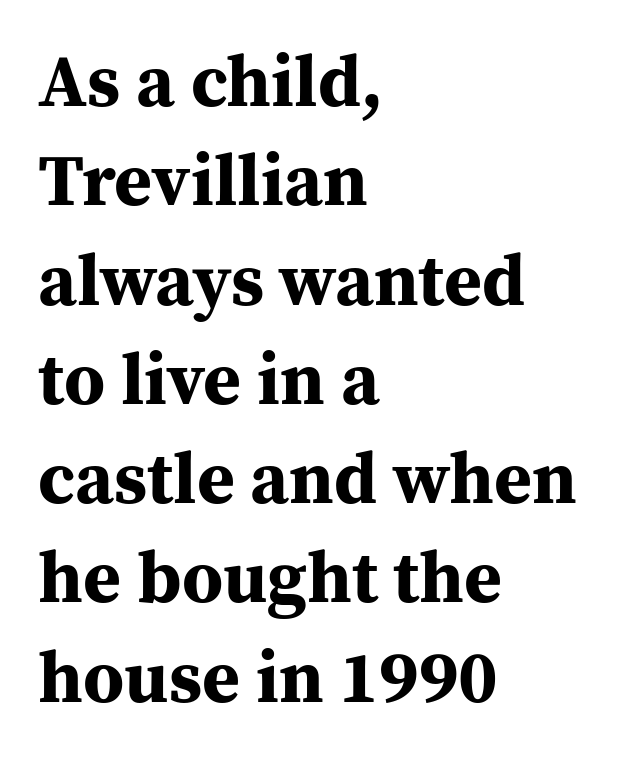
{"serif": "yes", "italic": "no", "bold": "yes", "weight": "bold", "width": "normal", "stroke_contrast": "medium", "x_height": "medium", "monospaced": "no", "underline": "no", "align": "left", "line_spacing": "normal", "line_spacing_ratio": 1.36, "letter_spacing": "normal", "letter_spacing_em": 0.0, "glyph_px": 73}
